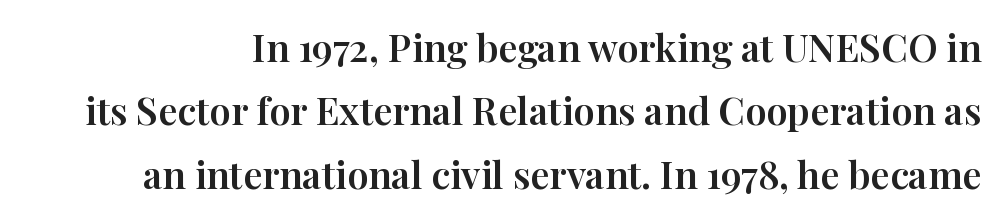
Normally led — the rows are evenly, conventionally spaced. Proportional: the letters do not fall into vertical columns. A typesetter would label this face a serif. Inter-character spacing is left at the font's built-in metrics. The type sits square on the baseline with zero lean. Check the space under the baseline: it is left empty.
